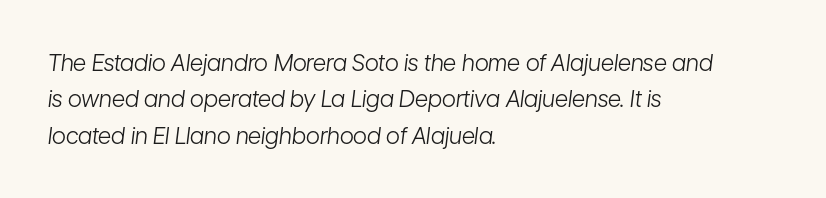
{"italic": "yes", "lean": "right", "slant_degrees": 7, "bold": "no", "underline": "no", "align": "left", "line_spacing": "normal", "line_spacing_ratio": 1.58, "letter_spacing": "normal", "letter_spacing_em": 0.0, "glyph_px": 23}
